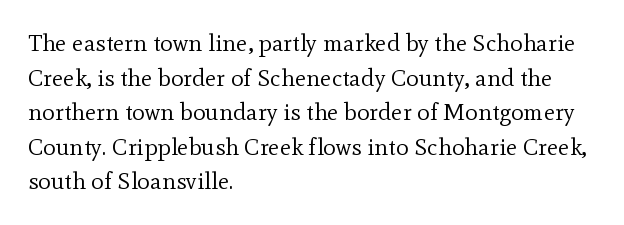
{"italic": "no", "bold": "no", "underline": "no", "align": "left", "line_spacing": "normal", "line_spacing_ratio": 1.44, "letter_spacing": "normal", "letter_spacing_em": 0.0, "glyph_px": 24}
